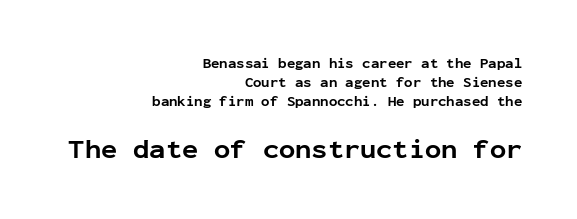
Q: Is the text bold? A: Yes.
Q: Is the text italic (slanted)? A: No, it is upright.
Q: Is the text underlined? A: No.
Q: How is the paragraph aligned? A: Right-aligned.
Q: Is the spacing between letters normal or unusually wide? A: Normal.
Q: Is the spacing between lines tight, normal or loose? A: Normal.
Q: Which block of text is set in a larger size, the first (top) or the second (bottom)? A: The second (bottom) one.
